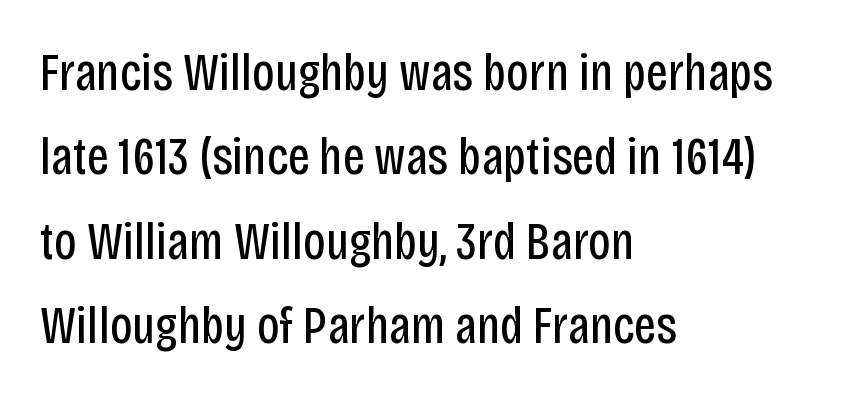
{"serif": "no", "italic": "no", "bold": "no", "weight": "regular", "width": "condensed", "stroke_contrast": "low", "x_height": "large", "monospaced": "no", "underline": "no", "align": "left", "line_spacing": "normal", "line_spacing_ratio": 1.59, "letter_spacing": "normal", "letter_spacing_em": 0.0, "glyph_px": 53}
